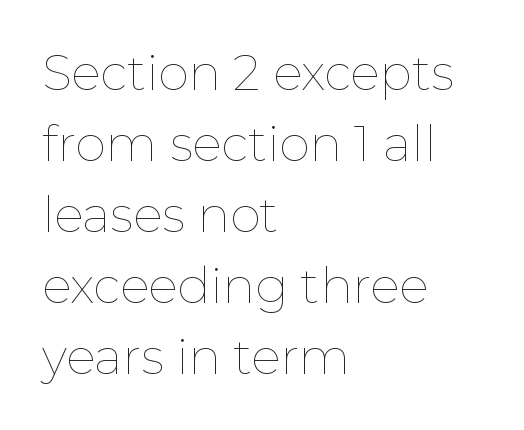
The setting favours the left margin, as ordinary paragraphs usually do. This rendering leaves character spacing at its baseline value. Just letters on the line, the space beneath them empty. Designer's note — italics off, roman on. Do the characters align in a grid? No, the font is proportional.
